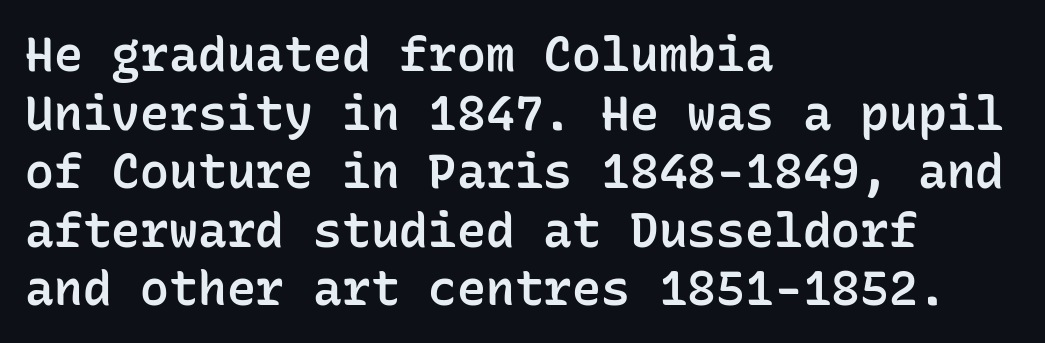
Q: Is the text bold? A: Semi-bold.
Q: Is the text italic (slanted)? A: No, it is upright.
Q: Is the typeface a serif or a sans-serif typeface? A: Sans-serif.
Q: Is the text underlined? A: No.
Q: How is the paragraph aligned? A: Left-aligned.
Q: Is the spacing between letters normal or unusually wide? A: Normal.
Q: Width (condensed, normal, or wide)? A: Normal.
Q: Stroke contrast? A: Low.
Q: x-height? A: Medium.
Q: Monospaced? A: Yes.
